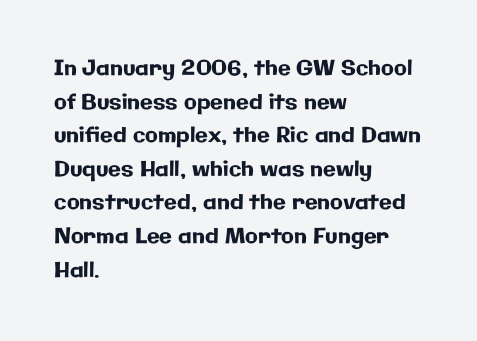
{"italic": "no", "underline": "no", "align": "left", "line_spacing": "normal", "line_spacing_ratio": 1.6, "letter_spacing": "normal", "letter_spacing_em": 0.0, "glyph_px": 21}
